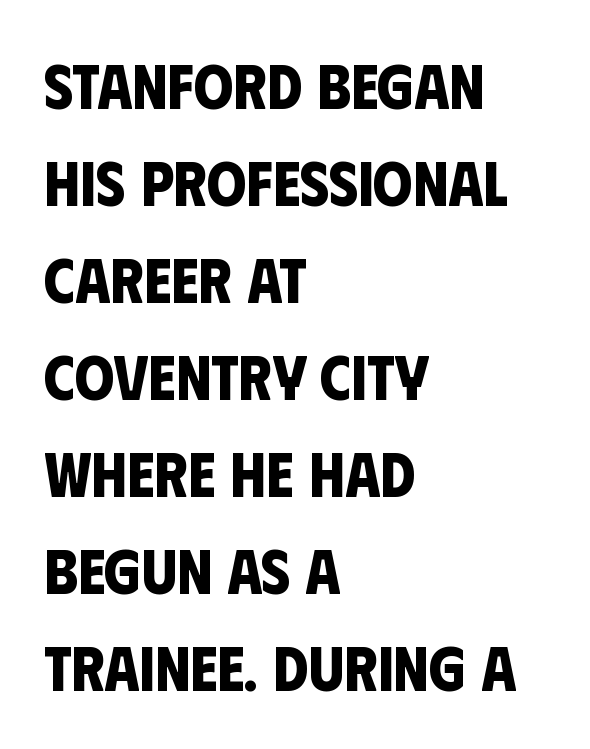
{"serif": "no", "bold": "yes", "weight": "bold", "width": "condensed", "stroke_contrast": "low", "x_height": "large", "monospaced": "no", "underline": "no", "align": "left", "line_spacing": "normal", "line_spacing_ratio": 1.54, "letter_spacing": "normal", "letter_spacing_em": 0.0, "glyph_px": 63}
